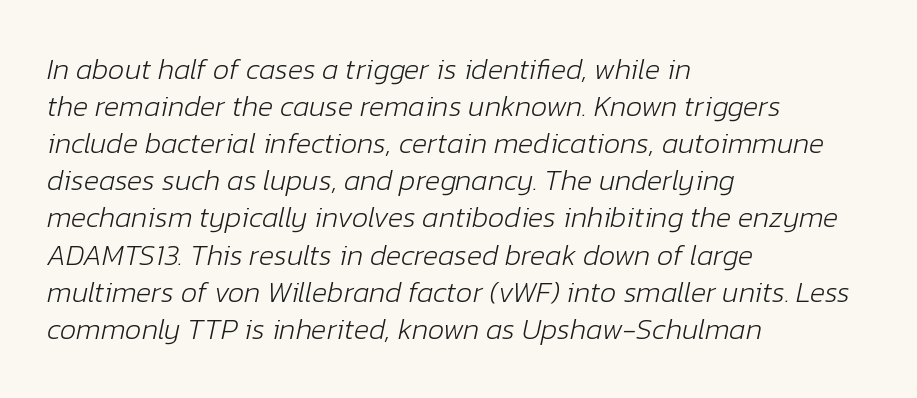
The image shows 29 px light type, italic (leaning right); set left-aligned, normal line spacing (1.28x), normal letter spacing, not underlined; low stroke contrast and a medium x-height.
